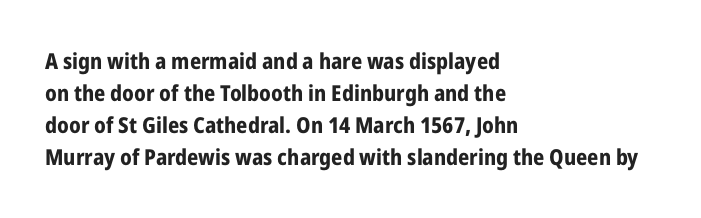
Q: Is the text bold? A: Yes.
Q: Is the text italic (slanted)? A: No, it is upright.
Q: Is the text underlined? A: No.
Q: How is the paragraph aligned? A: Left-aligned.
Q: Is the spacing between letters normal or unusually wide? A: Normal.
Q: Is the spacing between lines tight, normal or loose? A: Normal.
